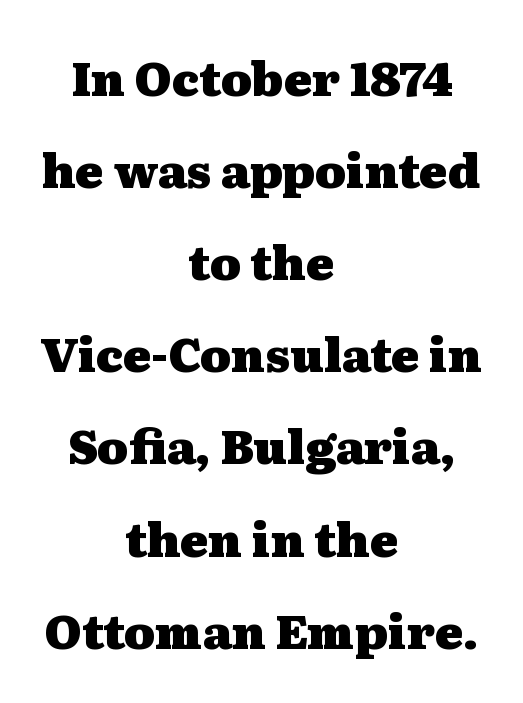
{"serif": "yes", "italic": "no", "bold": "yes", "weight": "heavy", "width": "wide", "stroke_contrast": "medium", "x_height": "medium", "monospaced": "no", "underline": "no", "align": "center", "line_spacing": "loose", "line_spacing_ratio": 1.96, "letter_spacing": "normal", "letter_spacing_em": 0.0, "glyph_px": 47}
